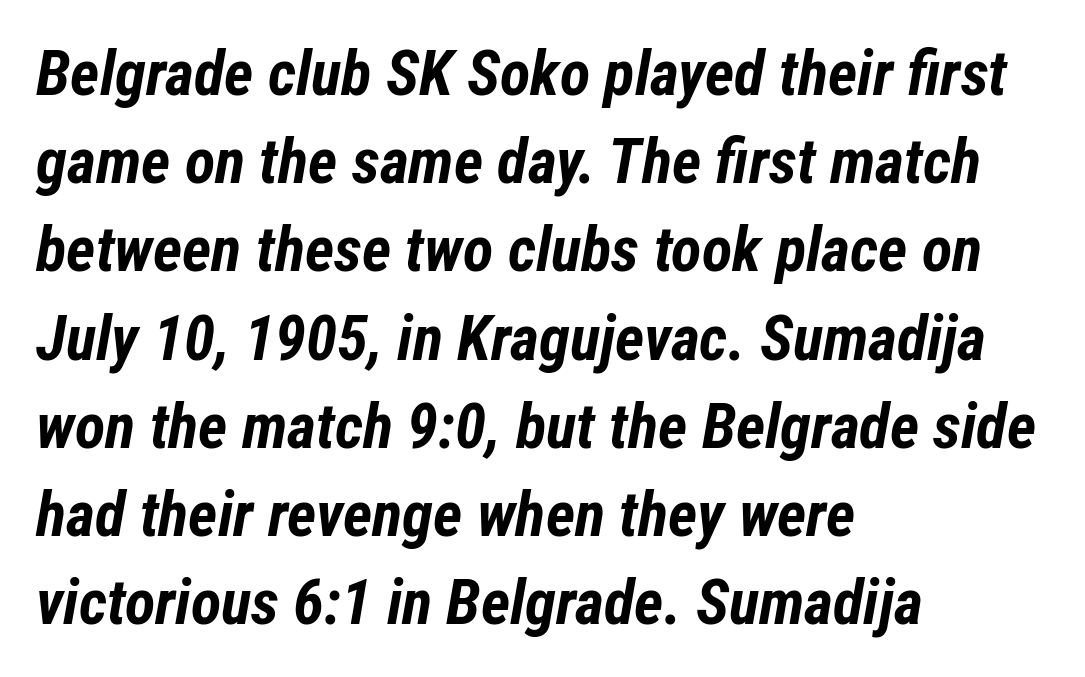
The designer left line spacing at the default. The string is rendered with underlining switched off. Characters are canted at an angle relative to the baseline's perpendicular. Look at the stroke-to-counter ratio: heavy, a bold.
